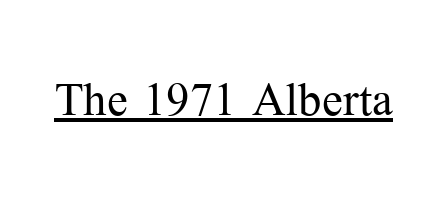
Q: Is the text bold? A: No.
Q: Is the text italic (slanted)? A: No, it is upright.
Q: Is the typeface a serif or a sans-serif typeface? A: Serif.
Q: Is the text underlined? A: Yes.
Q: Is the spacing between letters normal or unusually wide? A: Normal.
Q: Width (condensed, normal, or wide)? A: Normal.
Q: Stroke contrast? A: Medium.
Q: x-height? A: Medium.
Q: Monospaced? A: No.
